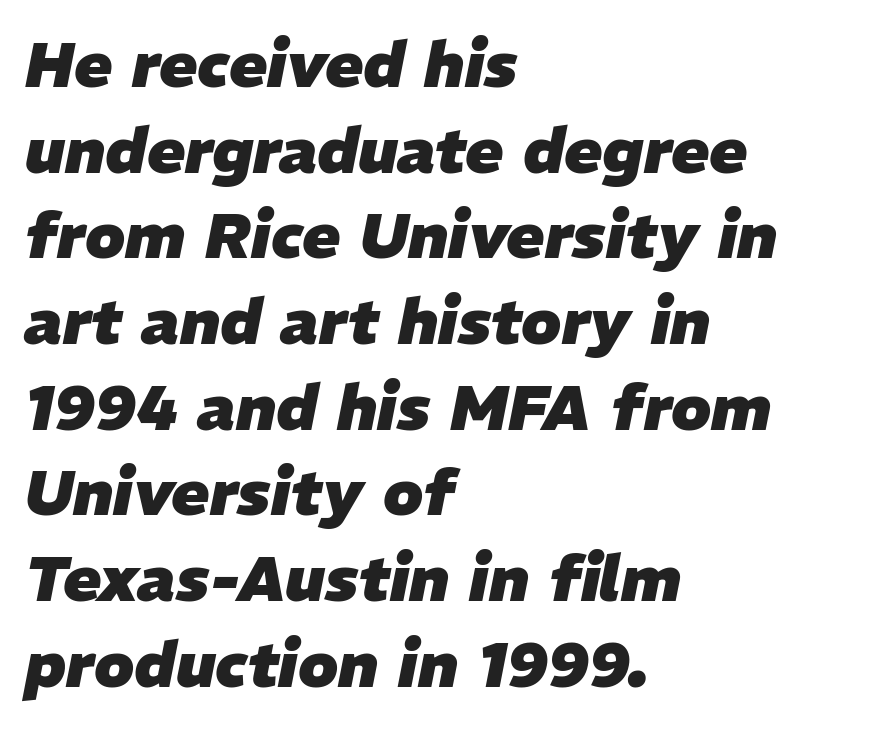
Q: Is the text bold? A: Yes.
Q: Is the text italic (slanted)? A: Yes, it leans right by about 11 degrees.
Q: Is the text underlined? A: No.
Q: How is the paragraph aligned? A: Left-aligned.
Q: Is the spacing between letters normal or unusually wide? A: Normal.
Q: Is the spacing between lines tight, normal or loose? A: Normal.
Q: Width (condensed, normal, or wide)? A: Normal.
Q: Stroke contrast? A: Low.
Q: x-height? A: Medium.
Q: Monospaced? A: No.
